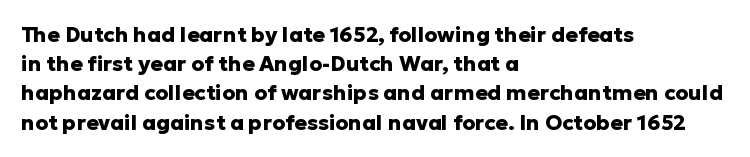
Q: Is the text bold? A: Yes.
Q: Is the text italic (slanted)? A: No, it is upright.
Q: Is the text underlined? A: No.
Q: How is the paragraph aligned? A: Left-aligned.
Q: Is the spacing between letters normal or unusually wide? A: Normal.
Q: Is the spacing between lines tight, normal or loose? A: Normal.
